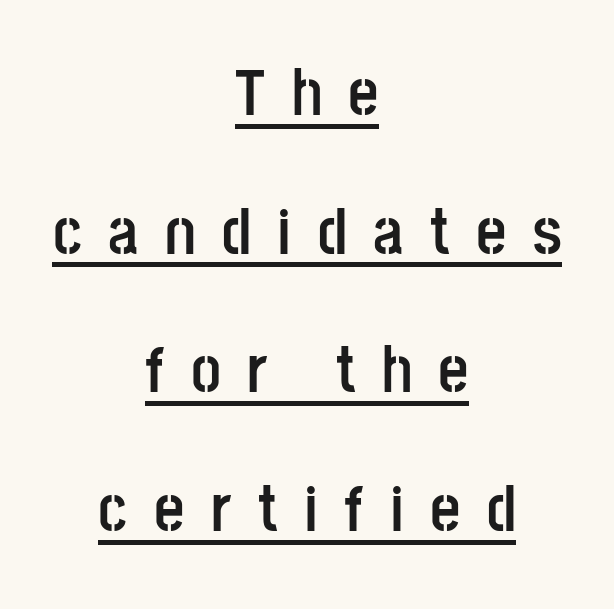
{"serif": "no", "italic": "no", "bold": "yes", "weight": "semibold", "width": "condensed", "stroke_contrast": "low", "x_height": "large", "monospaced": "no", "underline": "yes", "align": "center", "line_spacing": "loose", "line_spacing_ratio": 2.1, "letter_spacing": "wide", "letter_spacing_em": 0.4, "glyph_px": 66}
